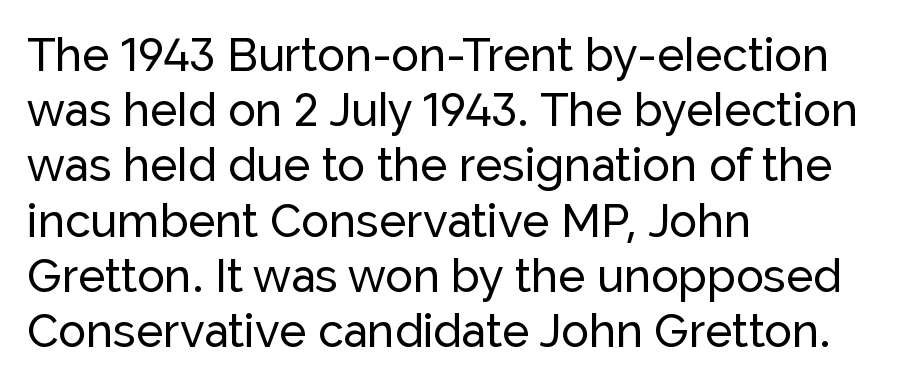
Does extra space separate the letters? No, they use regular spacing. This sample has the flowing, uneven cadence of proportional lettering. Glance below the letters and you will spot only blank space. The rendering shows plain stroke endings on the letterforms — a sans-serif design.
